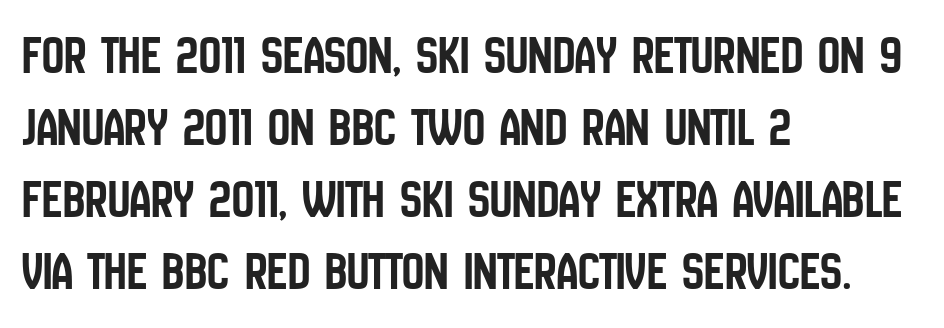
The image shows 55 px condensed sans-serif type, upright; set left-aligned, normal line spacing (1.31x), normal letter spacing, not underlined; low stroke contrast and a large x-height.
